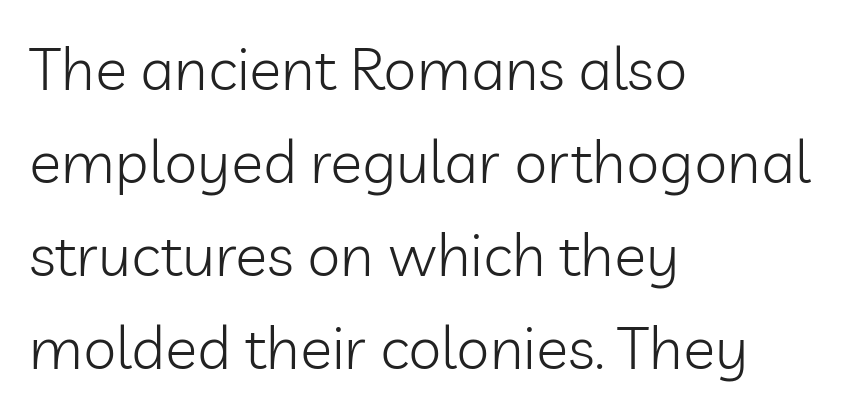
Q: Is the text bold? A: No.
Q: Is the text italic (slanted)? A: No, it is upright.
Q: Is the typeface a serif or a sans-serif typeface? A: Sans-serif.
Q: Is the text underlined? A: No.
Q: How is the paragraph aligned? A: Left-aligned.
Q: Is the spacing between letters normal or unusually wide? A: Normal.
Q: Is the spacing between lines tight, normal or loose? A: Normal.
Q: Width (condensed, normal, or wide)? A: Normal.
Q: Stroke contrast? A: Low.
Q: x-height? A: Medium.
Q: Monospaced? A: No.
